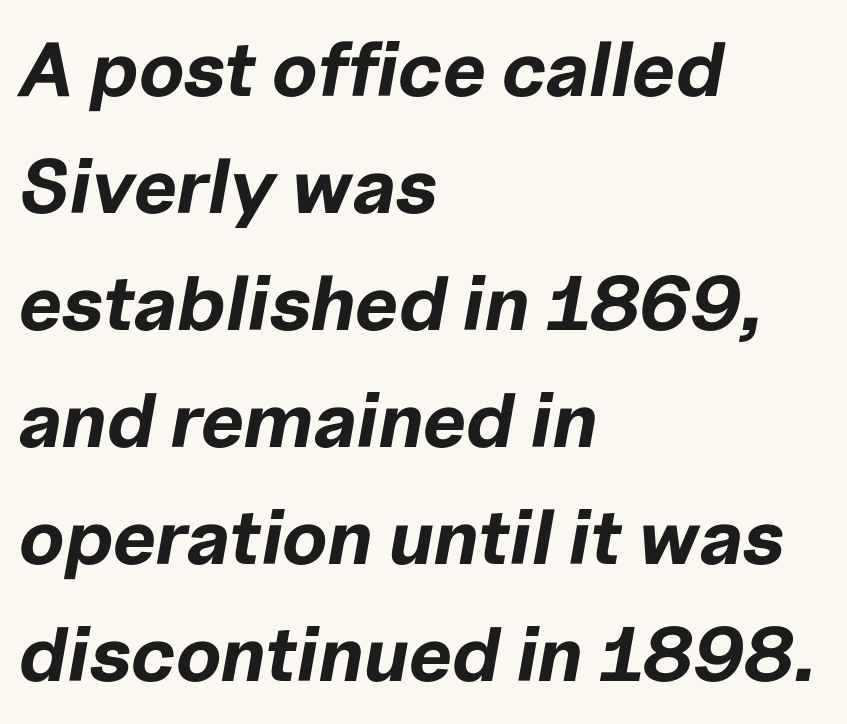
Pretty heavy lettering here — definitely bold. Letters rest on an invisible, unmarked baseline. These lines are rendered in a variable-pitch font. There's an unmistakable incline to the writing here. Vertically, the passage feels balanced, rows spaced as you'd expect. These lines stack with their left ends in a neat column.
